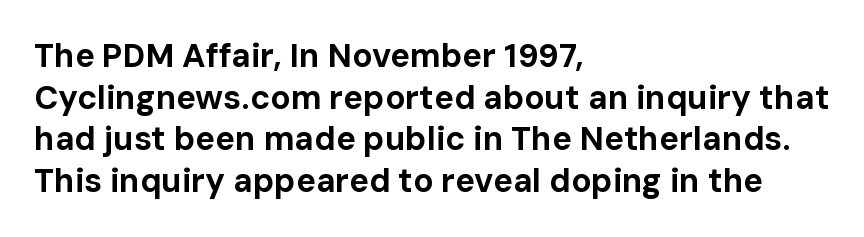
The image shows 33 px bold sans-serif type, upright; set left-aligned, normal line spacing (1.26x), normal letter spacing, not underlined; low stroke contrast and a medium x-height.
